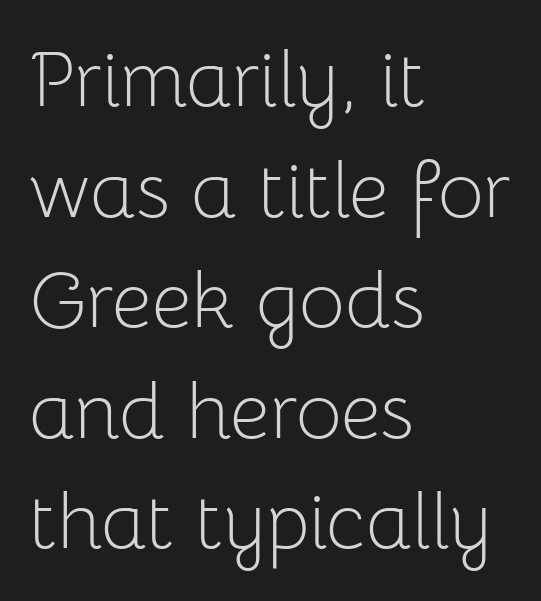
{"serif": "no", "italic": "no", "bold": "no", "weight": "light", "width": "normal", "stroke_contrast": "low", "x_height": "medium", "monospaced": "no", "underline": "no", "align": "left", "line_spacing": "normal", "line_spacing_ratio": 1.4, "letter_spacing": "normal", "letter_spacing_em": 0.0, "glyph_px": 79}
